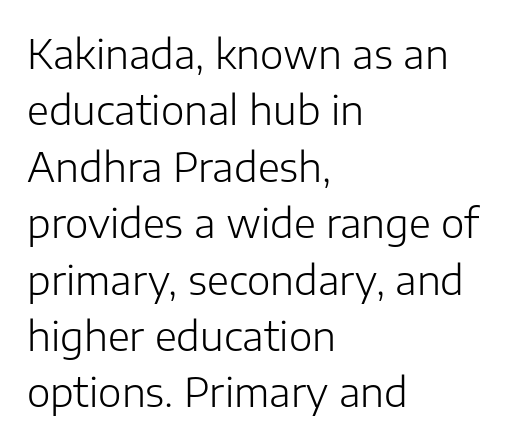
{"serif": "no", "italic": "no", "bold": "no", "weight": "light", "width": "normal", "stroke_contrast": "low", "x_height": "medium", "monospaced": "no", "underline": "no", "align": "left", "line_spacing": "normal", "line_spacing_ratio": 1.41, "letter_spacing": "normal", "letter_spacing_em": 0.0, "glyph_px": 40}
